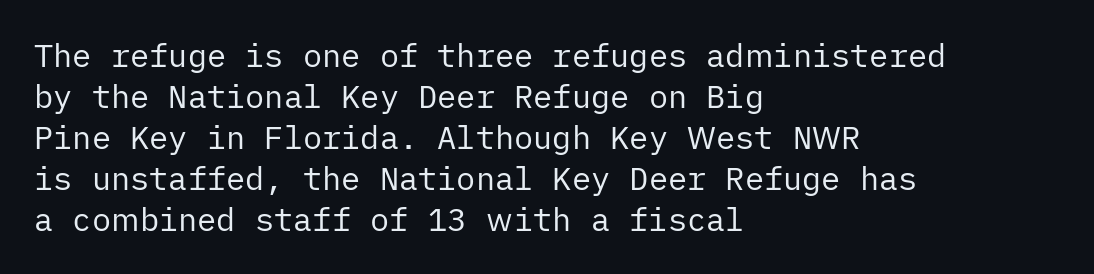
The type sits square on the baseline with zero lean. Normally led — the rows are evenly, conventionally spaced. The paragraph shown leans on its left margin. The foot of each line stays bare and open.
